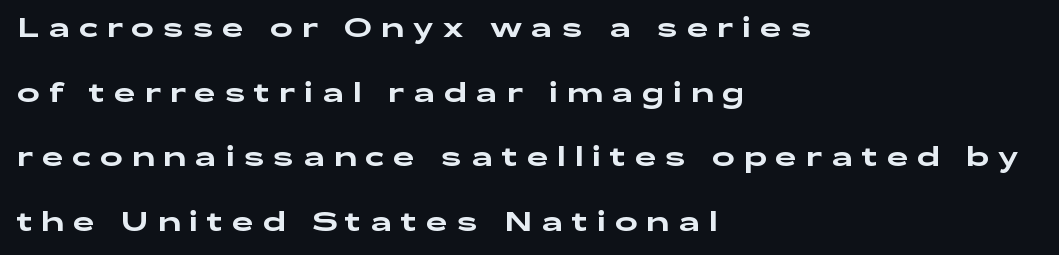
Q: Is the text italic (slanted)? A: No, it is upright.
Q: Is the text underlined? A: No.
Q: How is the paragraph aligned? A: Left-aligned.
Q: Is the spacing between letters normal or unusually wide? A: Unusually wide.
Q: Is the spacing between lines tight, normal or loose? A: Loose.
